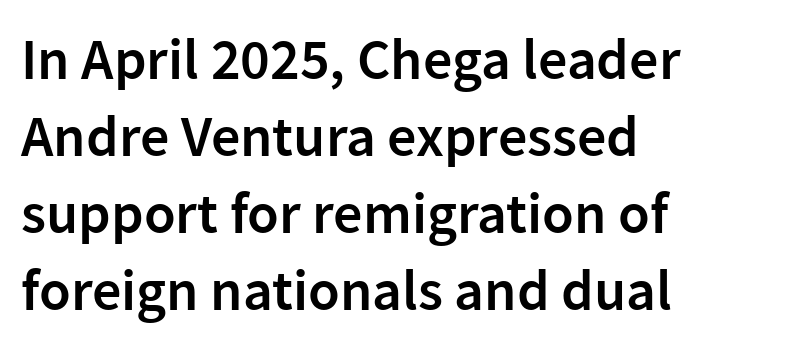
The strip under each line holds only bare page. The font family rendered here belongs to the sans-serif group. Posture: upright roman. Each letter keeps its own natural width here, so spacing adapts to shape. Stems and bowls a touch heavier than normal — semibold. A typesetter would call this leading conventional body-copy spacing.
